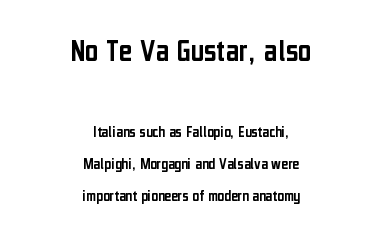
The rendering shrinks the type as you move from the upper chunk to the lower. Typographically, this falls in the sans-serif category. Think of a printed novel: that variable character pitch is what you see here. The strip under each line holds only bare page. Typeset on center — no edge is straight.
